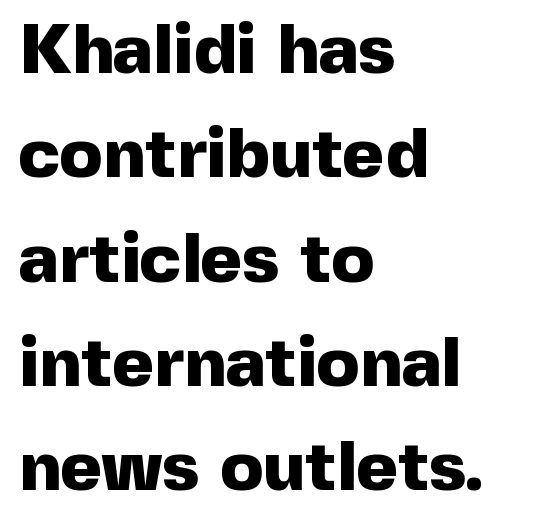
Students, observe: this is what conventionally led text looks like. The type sits square on the baseline with zero lean. The rendering uses natural spacing where letterforms have individual widths. The paragraph shown leans on its left margin. Tracking here is standard; glyphs follow each other at the usual distance.
